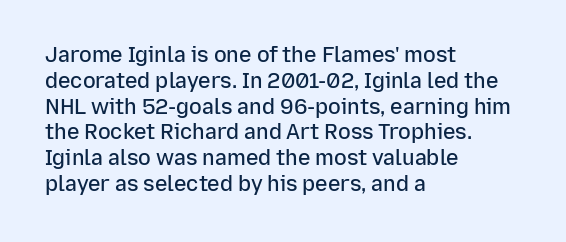
The image shows 21 px text type, upright; set left-aligned, line spacing 1.23x, normal letter spacing, not underlined.
